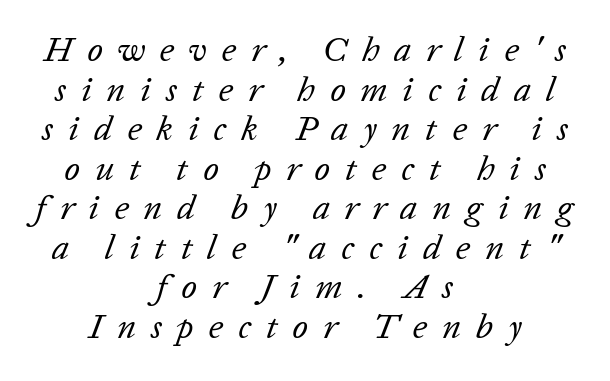
Q: Is the text bold? A: No.
Q: Is the text italic (slanted)? A: Yes, it leans right by about 20 degrees.
Q: Is the text underlined? A: No.
Q: How is the paragraph aligned? A: Centered.
Q: Is the spacing between letters normal or unusually wide? A: Unusually wide.
Q: Is the spacing between lines tight, normal or loose? A: Tight.
Q: Width (condensed, normal, or wide)? A: Normal.
Q: Stroke contrast? A: Low.
Q: x-height? A: Medium.
Q: Monospaced? A: No.
